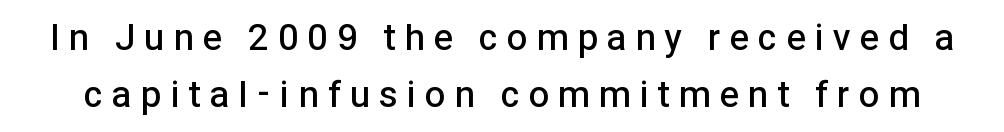
What's the leading like? Ordinary, nothing unusual. Tracking value appears strongly positive — letters spread wide. Character widths vary here, with narrow letters taking less room than wide ones. The baseline area is clear. This is sans-serif lettering, the kind often seen on screens and signage. You can tell it's not italic because the verticals are truly vertical.
